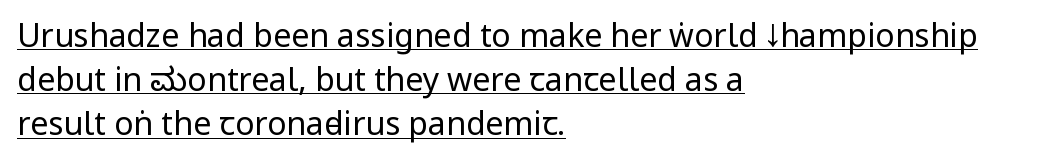
{"serif": "no", "italic": "no", "bold": "no", "weight": "regular", "width": "condensed", "stroke_contrast": "low", "x_height": "large", "monospaced": "no", "underline": "yes", "align": "left", "line_spacing": "normal", "line_spacing_ratio": 1.38, "letter_spacing": "normal", "letter_spacing_em": 0.0, "glyph_px": 32}
